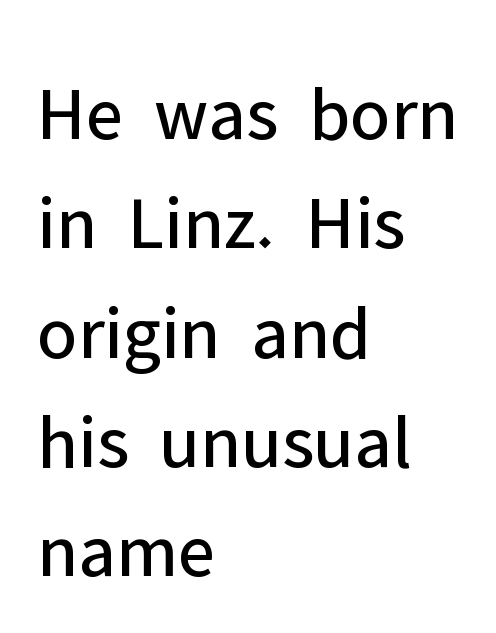
The setting favours the left margin, as ordinary paragraphs usually do. The rows are spaced the way most documents space them. Type without underlining. This sample uses an upright cut, with every glyph sitting square on the baseline. A quiet, ordinary-to-light weight characterises the typeface.
